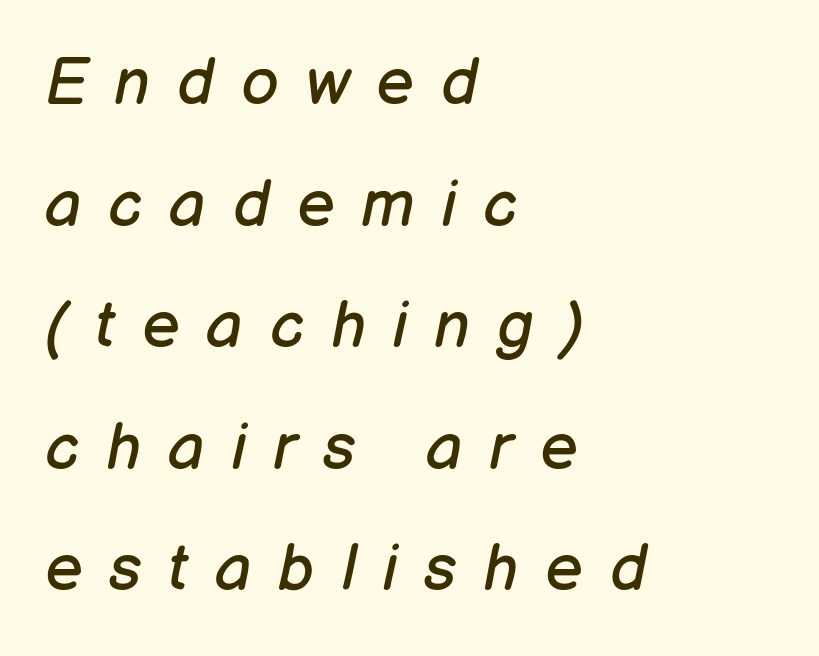
Q: Is the text bold? A: No.
Q: Is the text italic (slanted)? A: Yes, it leans right by about 12 degrees.
Q: Is the text underlined? A: No.
Q: How is the paragraph aligned? A: Left-aligned.
Q: Is the spacing between letters normal or unusually wide? A: Unusually wide.
Q: Width (condensed, normal, or wide)? A: Normal.
Q: Stroke contrast? A: Low.
Q: x-height? A: Medium.
Q: Monospaced? A: No.
